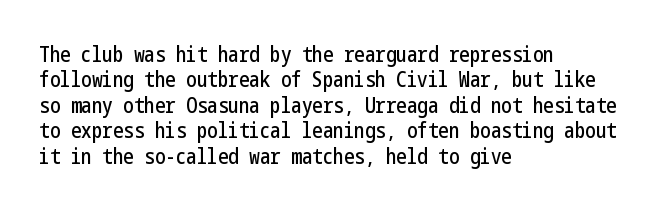
Q: Is the text italic (slanted)? A: No, it is upright.
Q: Is the text underlined? A: No.
Q: How is the paragraph aligned? A: Left-aligned.
Q: Is the spacing between letters normal or unusually wide? A: Normal.
